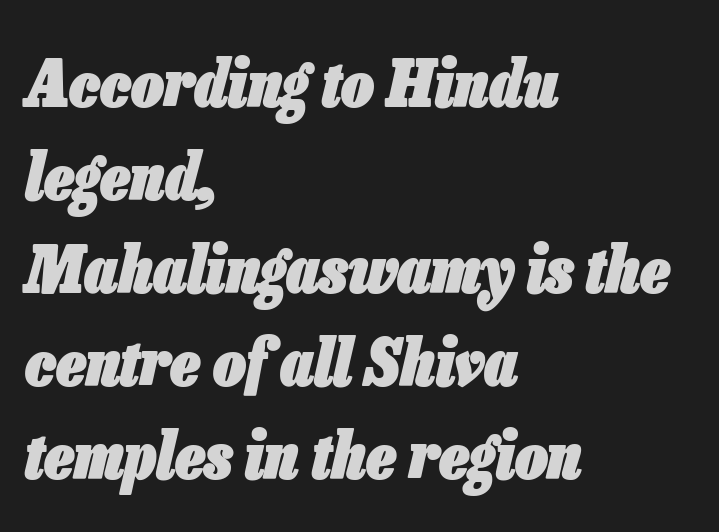
The image shows 65 px heavy, condensed type, italic (leaning right); set left-aligned, normal line spacing (1.43x), normal letter spacing, not underlined; low stroke contrast and a medium x-height.
